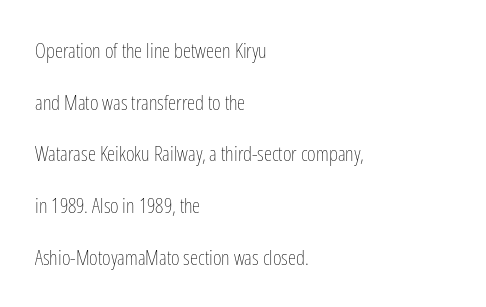
Q: Is the text bold? A: No.
Q: Is the text italic (slanted)? A: No, it is upright.
Q: Is the text underlined? A: No.
Q: How is the paragraph aligned? A: Left-aligned.
Q: Is the spacing between letters normal or unusually wide? A: Normal.
Q: Is the spacing between lines tight, normal or loose? A: Loose.
